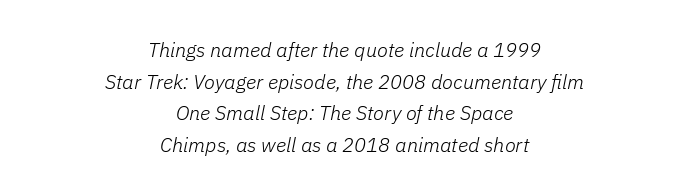
Q: Is the text bold? A: No.
Q: Is the text italic (slanted)? A: Yes, it leans right by about 11 degrees.
Q: Is the text underlined? A: No.
Q: How is the paragraph aligned? A: Centered.
Q: Is the spacing between letters normal or unusually wide? A: Normal.
Q: Is the spacing between lines tight, normal or loose? A: Normal.
